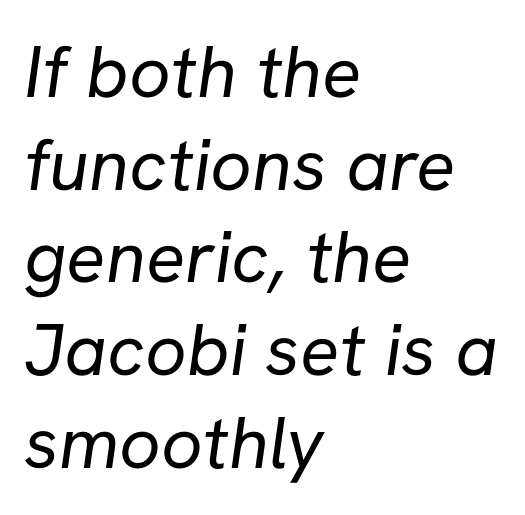
The letterforms sit shoulder to shoulder at normal distance. The face used here is proportionally spaced, like ordinary book or web type. The leading is moderate, giving the passage an even texture. Leftover space on each line is placed entirely after the last word. The glyphs are unaccompanied by any horizontal stroke below them. Is this a sans? Yes — the strokes have no serifs.
